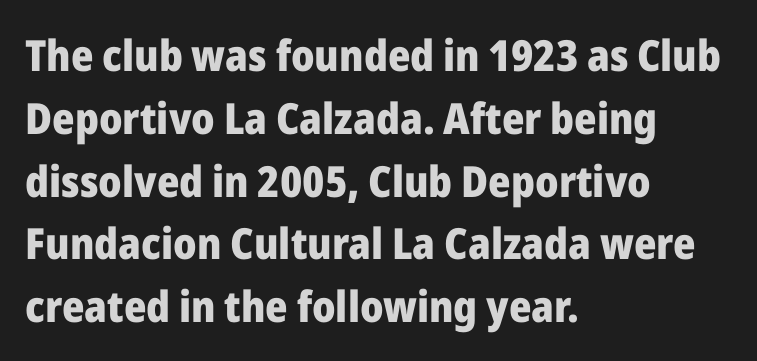
The image shows 43 px heavy sans-serif type, upright; set left-aligned, normal line spacing (1.46x), normal letter spacing, not underlined; low stroke contrast and a medium x-height.
